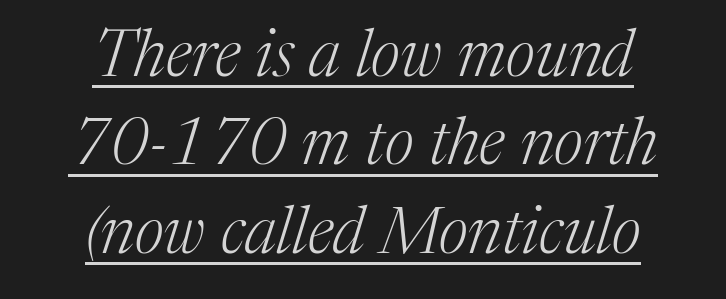
The image shows 65 px light serif type, italic (leaning right); set centered, normal line spacing (1.36x), normal letter spacing, underlined; medium stroke contrast and a medium x-height.
